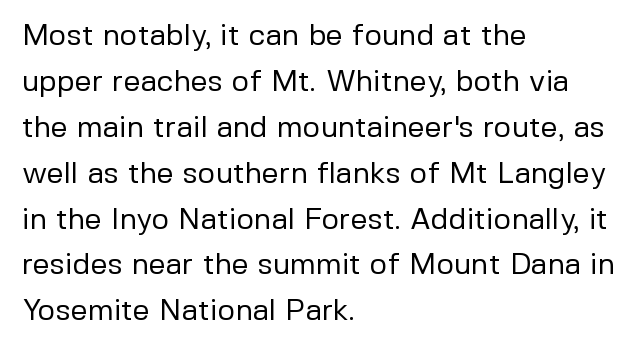
{"serif": "no", "italic": "no", "bold": "no", "weight": "regular", "width": "normal", "stroke_contrast": "low", "x_height": "medium", "monospaced": "no", "underline": "no", "align": "left", "line_spacing": "normal", "line_spacing_ratio": 1.53, "letter_spacing": "normal", "letter_spacing_em": 0.0, "glyph_px": 30}
